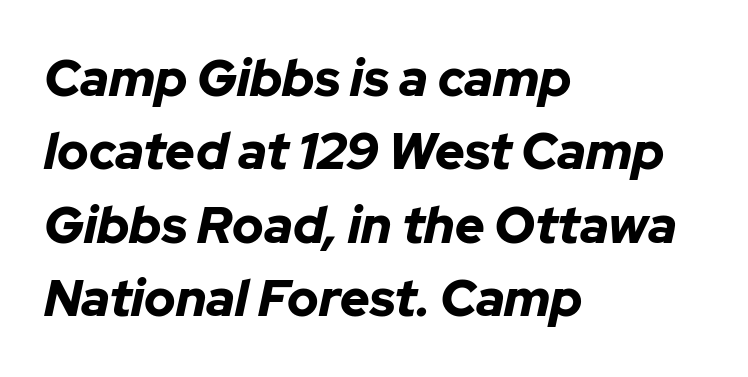
Typographic density is high because the face is bold. You could not count columns in this text — the font is proportionally spaced. What's the leading like? Ordinary, nothing unusual. Unmarked baselines from the first word to the last.
